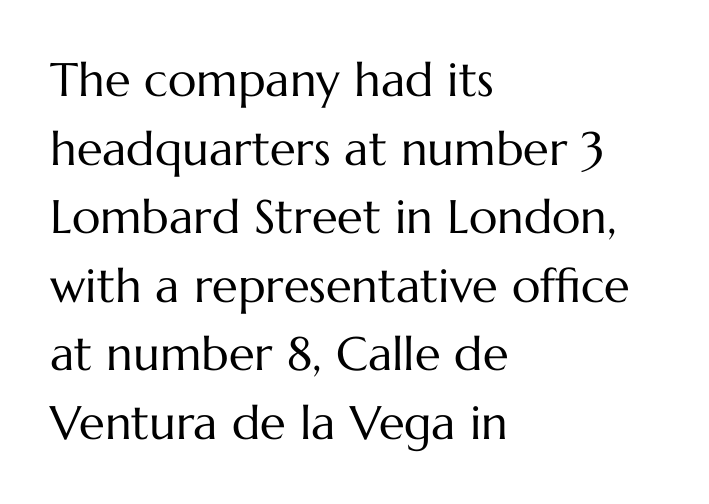
{"italic": "no", "bold": "no", "weight": "regular", "width": "normal", "stroke_contrast": "medium", "x_height": "medium", "monospaced": "no", "underline": "no", "align": "left", "line_spacing": "normal", "line_spacing_ratio": 1.46, "letter_spacing": "normal", "letter_spacing_em": 0.0, "glyph_px": 47}
